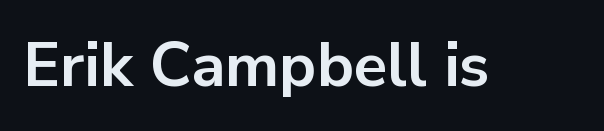
The glyphs are unaccompanied by any horizontal stroke below them. You'd pick this weight for a headline — it's a proper bold. The rendering keeps characters at their native spacing. Note: no serifs on the glyphs. Tall strokes in this sample are plumb rather than angled. This sample has the flowing, uneven cadence of proportional lettering.
